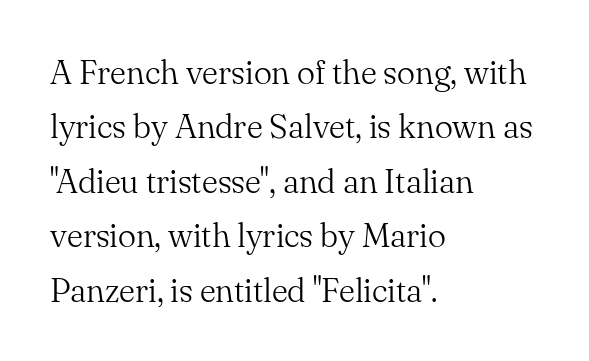
The image shows 34 px light serif type, upright; set left-aligned, normal line spacing (1.6x), normal letter spacing, not underlined; medium stroke contrast and a small x-height.
